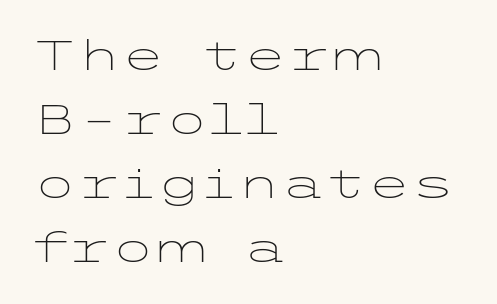
The image shows 40 px light, wide sans-serif type, upright; set left-aligned, normal line spacing (1.6x), normal letter spacing, not underlined; low stroke contrast and a medium x-height.
